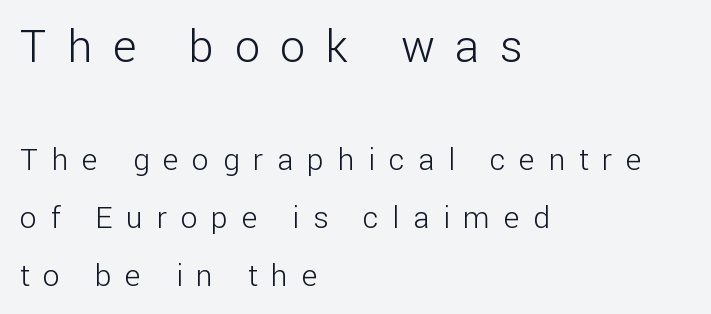
Q: Is the text bold? A: No.
Q: Is the text italic (slanted)? A: No, it is upright.
Q: Is the typeface a serif or a sans-serif typeface? A: Sans-serif.
Q: Is the text underlined? A: No.
Q: How is the paragraph aligned? A: Left-aligned.
Q: Is the spacing between letters normal or unusually wide? A: Unusually wide.
Q: Is the spacing between lines tight, normal or loose? A: Loose.
Q: Which block of text is set in a larger size, the first (top) or the second (bottom)? A: The first (top) one.
Q: Width (condensed, normal, or wide)? A: Normal.
Q: Stroke contrast? A: Low.
Q: x-height? A: Medium.
Q: Monospaced? A: No.
